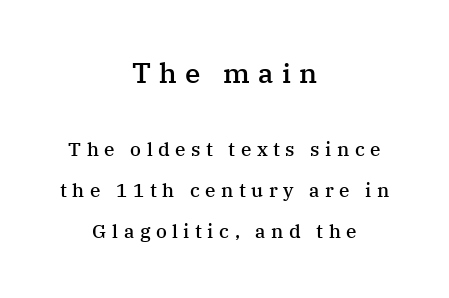
Q: Is the text bold? A: Semi-bold.
Q: Is the text italic (slanted)? A: No, it is upright.
Q: Is the typeface a serif or a sans-serif typeface? A: Serif.
Q: Is the text underlined? A: No.
Q: How is the paragraph aligned? A: Centered.
Q: Is the spacing between letters normal or unusually wide? A: Unusually wide.
Q: Is the spacing between lines tight, normal or loose? A: Loose.
Q: Which block of text is set in a larger size, the first (top) or the second (bottom)? A: The first (top) one.
Q: Width (condensed, normal, or wide)? A: Normal.
Q: Stroke contrast? A: Medium.
Q: x-height? A: Medium.
Q: Monospaced? A: No.
